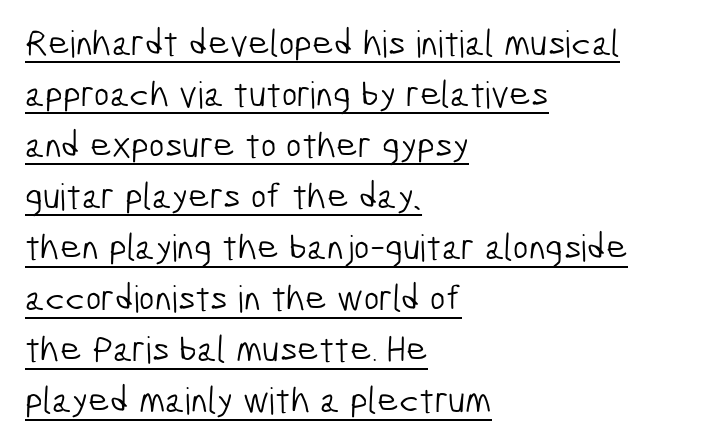
Q: Is the text bold? A: No.
Q: Is the typeface a serif or a sans-serif typeface? A: Sans-serif.
Q: Is the text underlined? A: Yes.
Q: How is the paragraph aligned? A: Left-aligned.
Q: Is the spacing between letters normal or unusually wide? A: Normal.
Q: Is the spacing between lines tight, normal or loose? A: Normal.
Q: Width (condensed, normal, or wide)? A: Condensed.
Q: Stroke contrast? A: Low.
Q: x-height? A: Medium.
Q: Monospaced? A: No.
